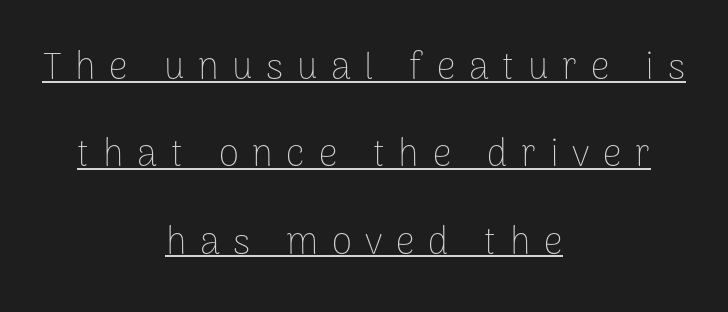
When letters stand straight like this, we call the style roman or upright. Weight: in the light-to-regular range. Decoration check: the copy is underlined. You could fit nearly another row in the gap between these rows. The letters carry no serifs — their stems end cleanly without finishing strokes.
